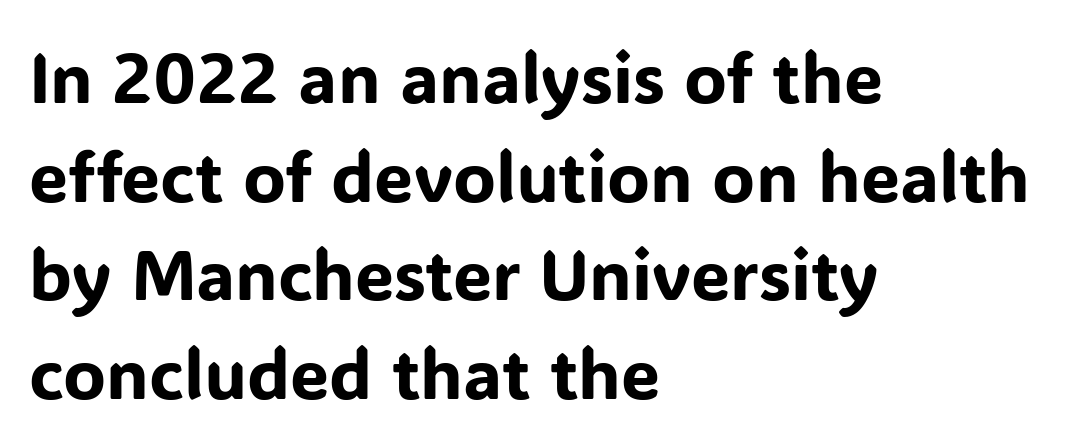
Is the block centered? No — it sits flush against the left margin. Regular leading. Vertical strokes here are truly vertical. This rendering leaves character spacing at its baseline value.
